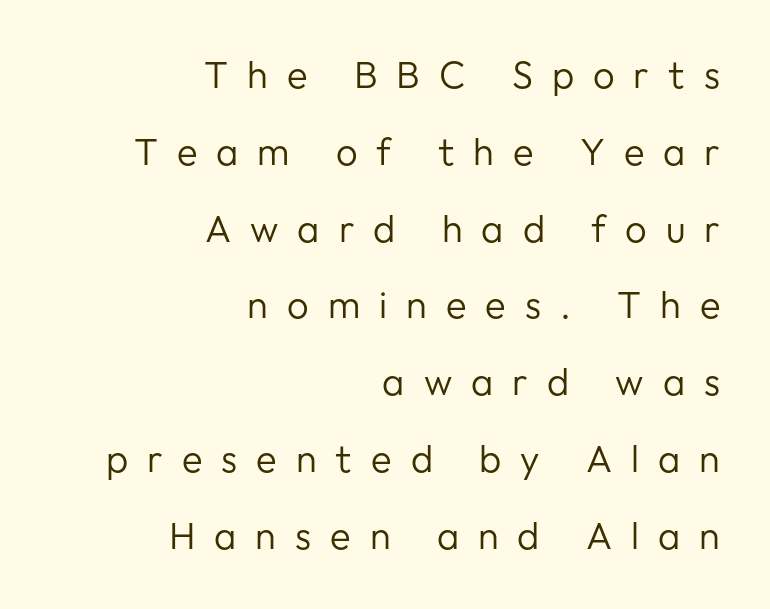
Q: Is the text bold? A: No.
Q: Is the text italic (slanted)? A: No, it is upright.
Q: Is the typeface a serif or a sans-serif typeface? A: Sans-serif.
Q: Is the text underlined? A: No.
Q: How is the paragraph aligned? A: Right-aligned.
Q: Is the spacing between letters normal or unusually wide? A: Unusually wide.
Q: Is the spacing between lines tight, normal or loose? A: Loose.
Q: Width (condensed, normal, or wide)? A: Normal.
Q: Stroke contrast? A: Low.
Q: x-height? A: Medium.
Q: Monospaced? A: No.
